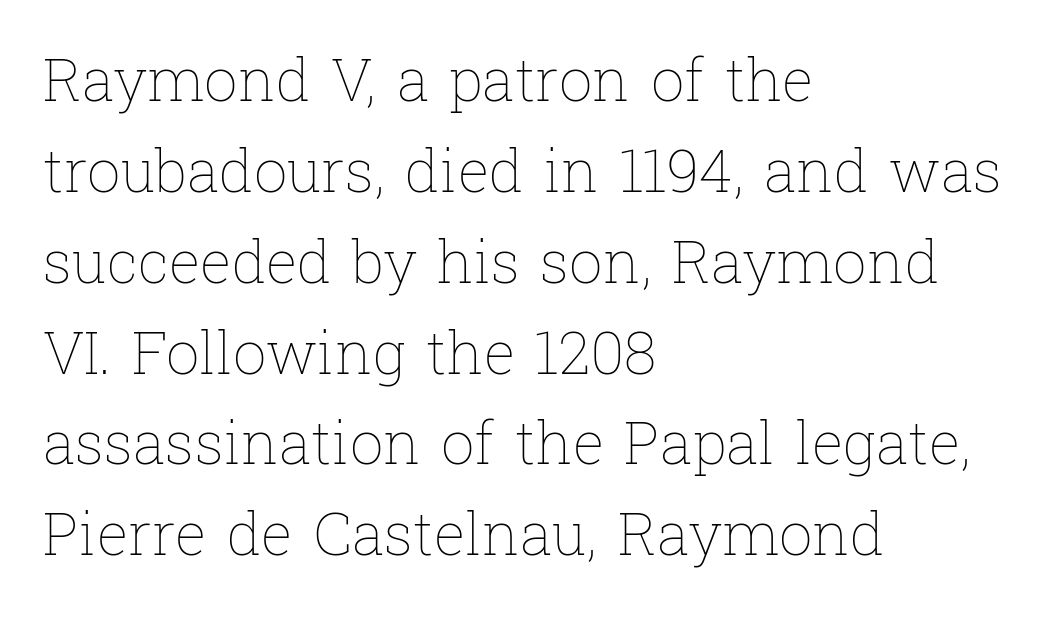
The image shows 59 px thin type, upright; set left-aligned, normal line spacing (1.54x), normal letter spacing, not underlined; low stroke contrast and a medium x-height.
